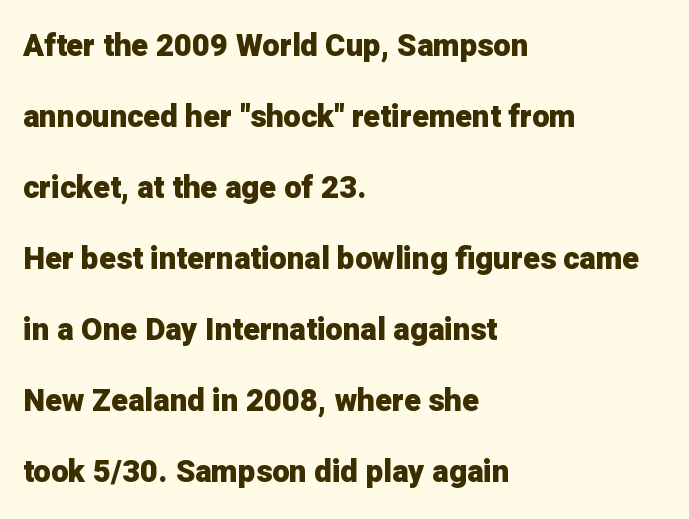
The image shows 31 px heavy sans-serif type, upright; set left-aligned, loose line spacing (2.29x), normal letter spacing, not underlined; low stroke contrast and a medium x-height.
